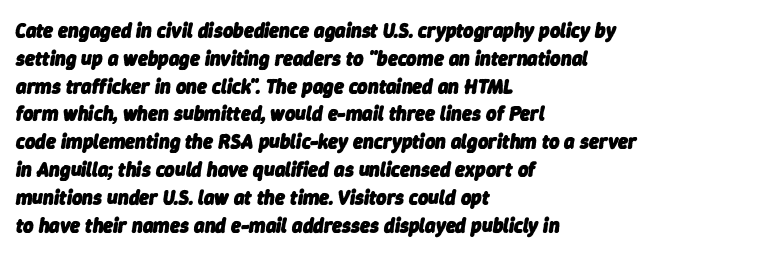
{"italic": "yes", "lean": "right", "slant_degrees": 9, "bold": "yes", "underline": "no", "align": "left", "line_spacing": "normal", "line_spacing_ratio": 1.39, "letter_spacing": "normal", "letter_spacing_em": 0.0, "glyph_px": 20}
